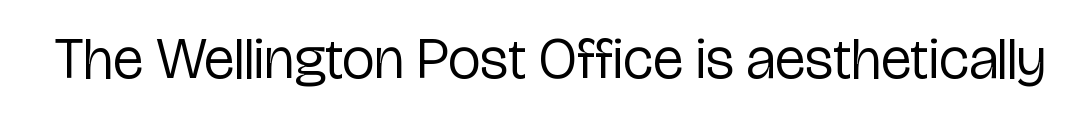
Q: Is the text bold? A: No.
Q: Is the text italic (slanted)? A: No, it is upright.
Q: Is the typeface a serif or a sans-serif typeface? A: Sans-serif.
Q: Is the text underlined? A: No.
Q: Is the spacing between letters normal or unusually wide? A: Normal.
Q: Width (condensed, normal, or wide)? A: Condensed.
Q: Stroke contrast? A: Low.
Q: x-height? A: Medium.
Q: Monospaced? A: No.
